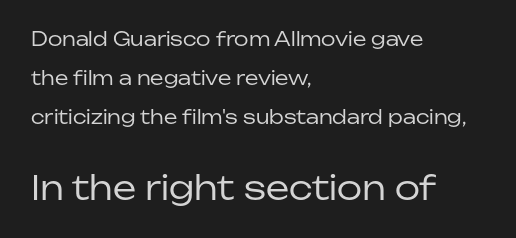
The image shows 33 px regular-weight sans-serif type, upright; set left-aligned, loose line spacing (2.05x), normal letter spacing, not underlined; the second (bottom) block is 1.74x larger; low stroke contrast and a medium x-height.
